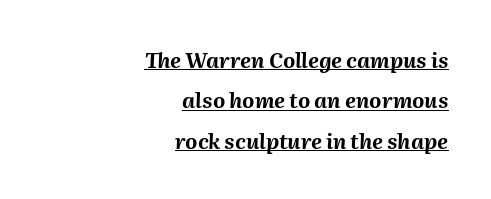
The image shows 21 px bold type, italic (leaning right); set right-aligned, loose line spacing (1.92x), normal letter spacing, underlined.
